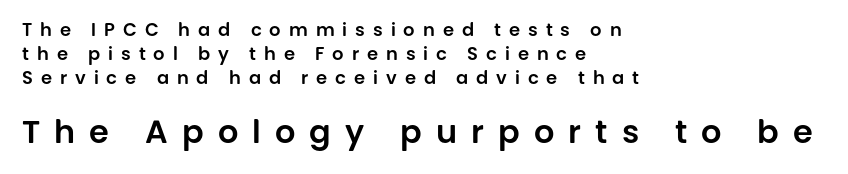
The image shows 32 px sans-serif type, upright; set left-aligned, normal line spacing (1.32x), unusually wide letter spacing (+0.44 em), not underlined; the second (bottom) block is 1.78x larger; low stroke contrast and a large x-height.
